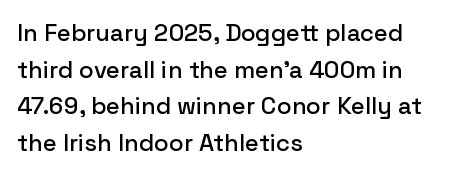
The image shows 24 px text type, upright; set left-aligned, normal line spacing (1.53x), normal letter spacing, not underlined.
